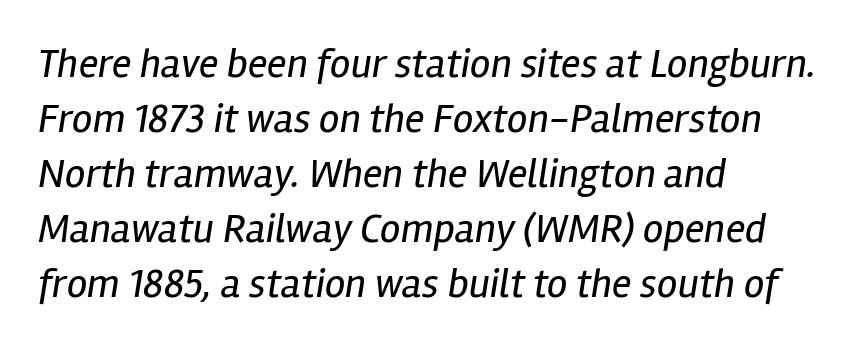
The image shows 41 px regular-weight, condensed type, italic (leaning right); set left-aligned, normal line spacing (1.34x), normal letter spacing, not underlined; low stroke contrast and a medium x-height.
